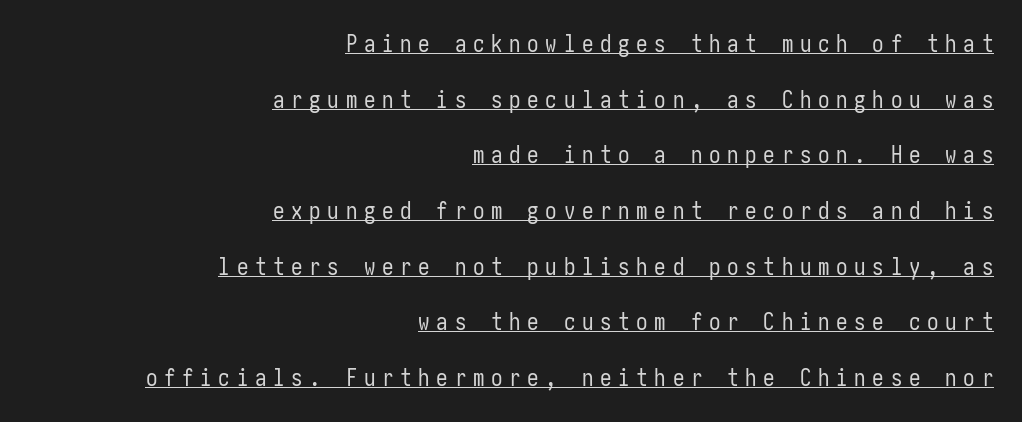
The image shows 23 px text type, upright; set right-aligned, loose line spacing (2.42x), unusually wide letter spacing (+0.29 em), underlined.
